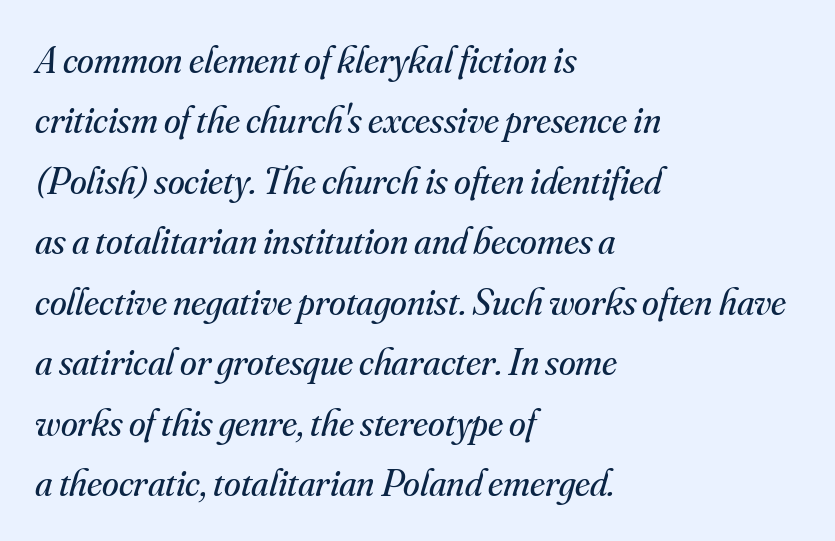
Q: Is the text bold? A: No.
Q: Is the text italic (slanted)? A: Yes, it leans right by about 16 degrees.
Q: Is the typeface a serif or a sans-serif typeface? A: Serif.
Q: Is the text underlined? A: No.
Q: How is the paragraph aligned? A: Left-aligned.
Q: Is the spacing between letters normal or unusually wide? A: Normal.
Q: Is the spacing between lines tight, normal or loose? A: Normal.
Q: Width (condensed, normal, or wide)? A: Normal.
Q: Stroke contrast? A: Medium.
Q: x-height? A: Small.
Q: Monospaced? A: No.
